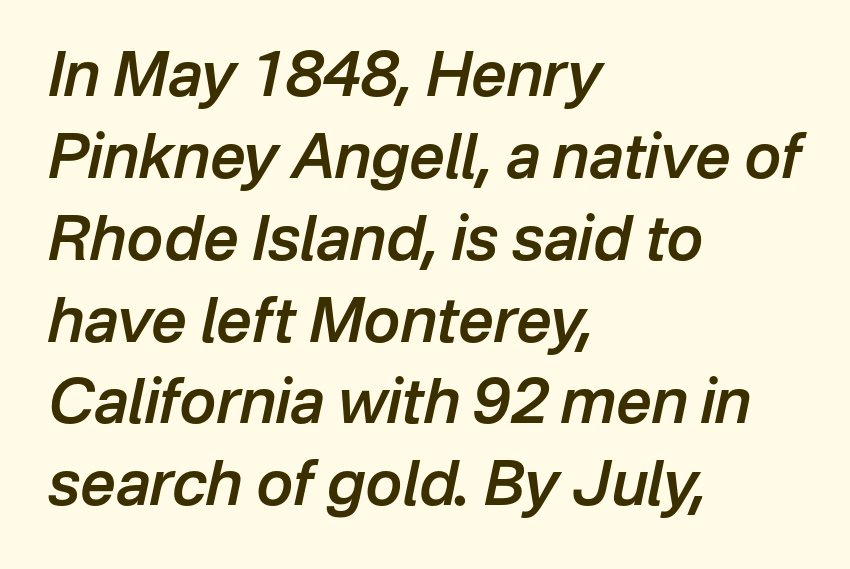
The image shows 62 px semibold type, italic (leaning right); set left-aligned, normal line spacing (1.32x), normal letter spacing, not underlined; low stroke contrast and a medium x-height.
